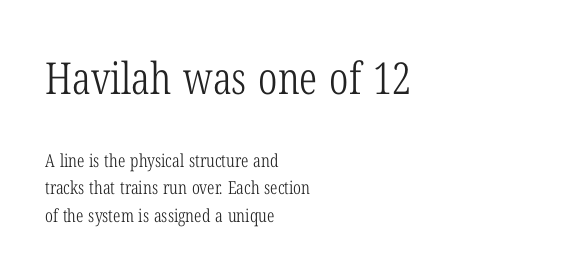
This sample uses an upright cut, with every glyph sitting square on the baseline. The face used here is proportionally spaced, like ordinary book or web type. Larger block? The one above; the one below is distinctly smaller. This sample keeps an unexceptional amount of space between lines. The paragraph shown leans on its left margin. Typographically, this falls in the serif category.
